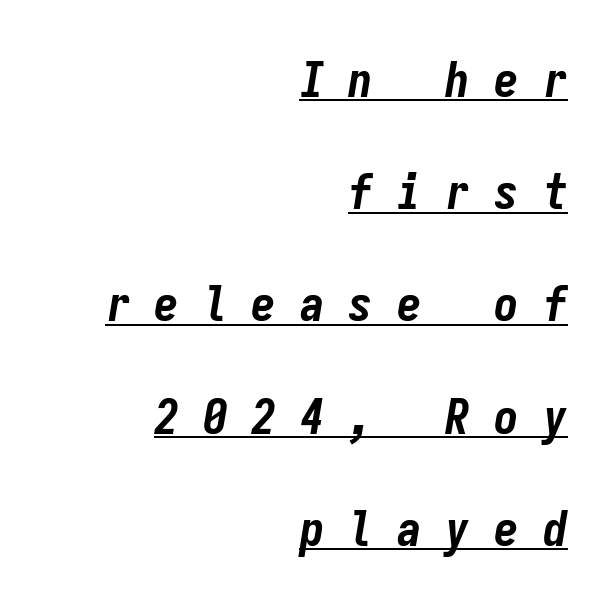
How would I describe the line gaps? Wide and relaxed. The rendered words wear a rule along their underside. Stroke thickness is high; the sample reads as a true bold. If you drew a line through each stem, it would be angled. A student would call this right alignment; a typographer would say flush right, rag left.
